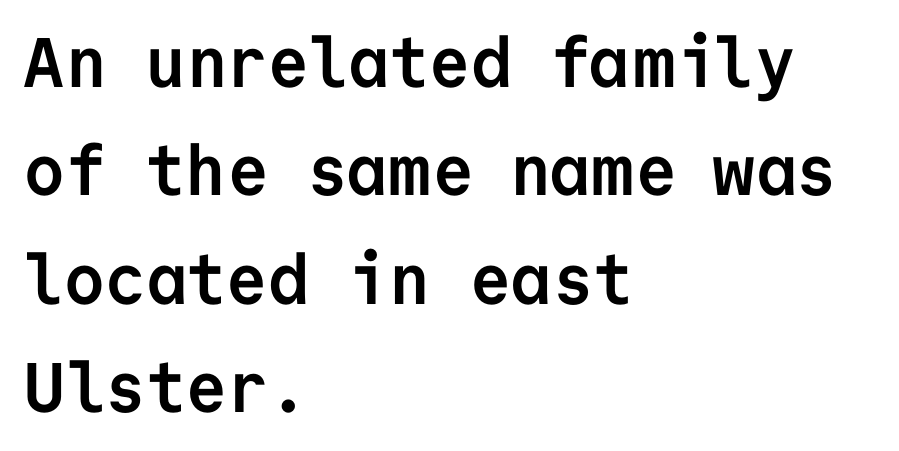
Q: Is the text bold? A: Yes.
Q: Is the text italic (slanted)? A: No, it is upright.
Q: Is the typeface a serif or a sans-serif typeface? A: Sans-serif.
Q: Is the text underlined? A: No.
Q: How is the paragraph aligned? A: Left-aligned.
Q: Is the spacing between letters normal or unusually wide? A: Normal.
Q: Is the spacing between lines tight, normal or loose? A: Normal.
Q: Width (condensed, normal, or wide)? A: Normal.
Q: Stroke contrast? A: Low.
Q: x-height? A: Medium.
Q: Monospaced? A: Yes.
